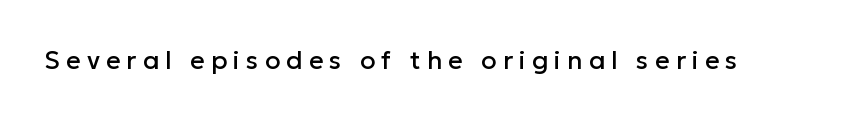
The image shows 25 px text type, upright; set unusually wide letter spacing (+0.25 em), not underlined.
